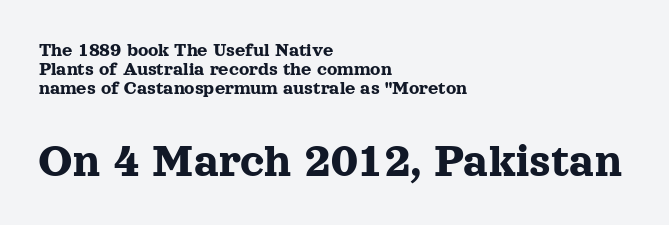
Q: Is the text italic (slanted)? A: No, it is upright.
Q: Is the typeface a serif or a sans-serif typeface? A: Serif.
Q: Is the text underlined? A: No.
Q: How is the paragraph aligned? A: Left-aligned.
Q: Is the spacing between letters normal or unusually wide? A: Normal.
Q: Is the spacing between lines tight, normal or loose? A: Tight.
Q: Which block of text is set in a larger size, the first (top) or the second (bottom)? A: The second (bottom) one.
Q: Width (condensed, normal, or wide)? A: Normal.
Q: x-height? A: Medium.
Q: Monospaced? A: No.
